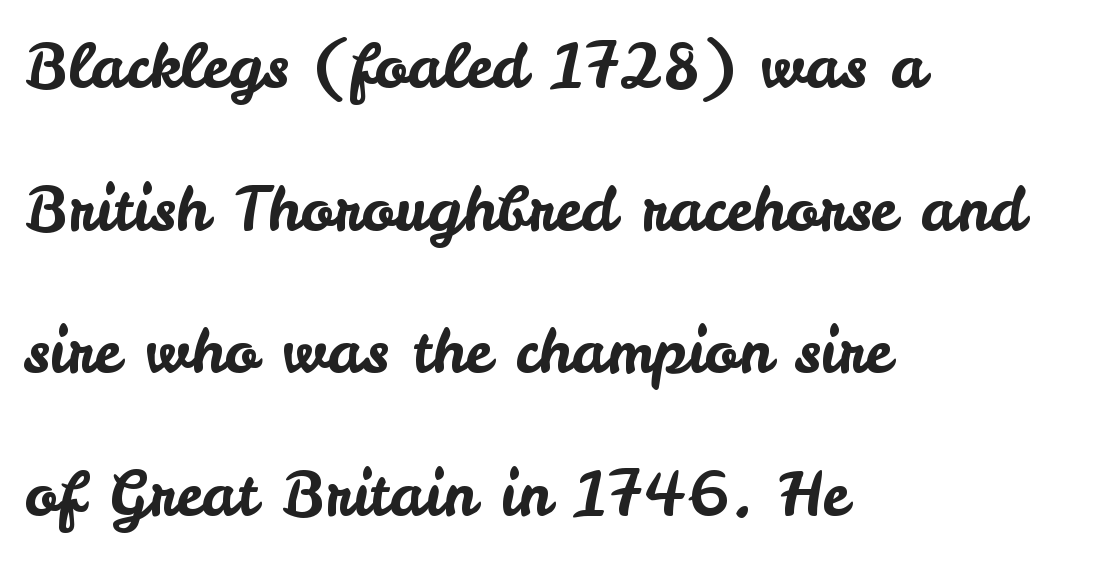
The letters sit at their default tracking, neither squeezed nor spread. The line-height multiplier appears high, well above default. Line starts are locked; line ends wander. Serifs: no, the terminals of the letterforms are clean.
